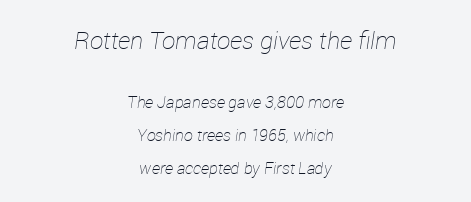
The image shows 24 px text type, italic (leaning right); set centered, loose line spacing (2.05x), normal letter spacing, not underlined; the first (top) block is 1.5x larger.
